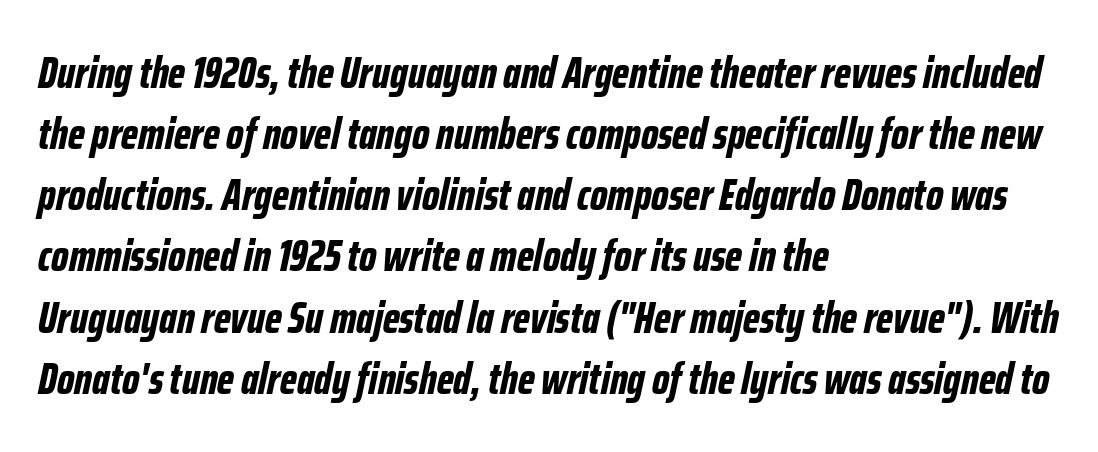
The image shows 44 px bold, condensed type, italic (leaning right); set left-aligned, normal line spacing (1.39x), normal letter spacing, not underlined; low stroke contrast and a medium x-height.
